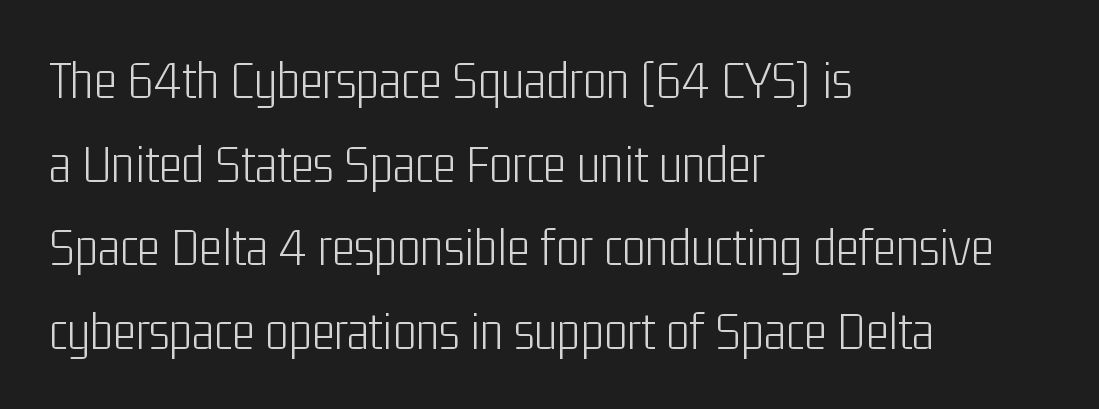
How are the letters spaced? Ordinarily, with no added tracking. A classic flush-left, rag-right setting is used for this passage. Each letter keeps its own natural width here, so spacing adapts to shape. This is the regular roman posture of the typeface. Stroke mass is kept to a normal reading level or below. Students, observe: this is what conventionally led text looks like.
